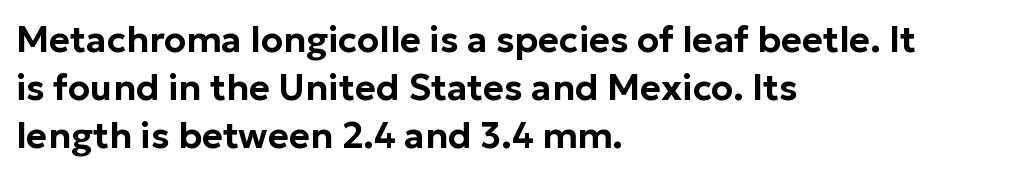
{"serif": "no", "italic": "no", "width": "normal", "stroke_contrast": "low", "x_height": "medium", "monospaced": "no", "underline": "no", "align": "left", "line_spacing": "normal", "line_spacing_ratio": 1.34, "letter_spacing": "normal", "letter_spacing_em": 0.0, "glyph_px": 36}
